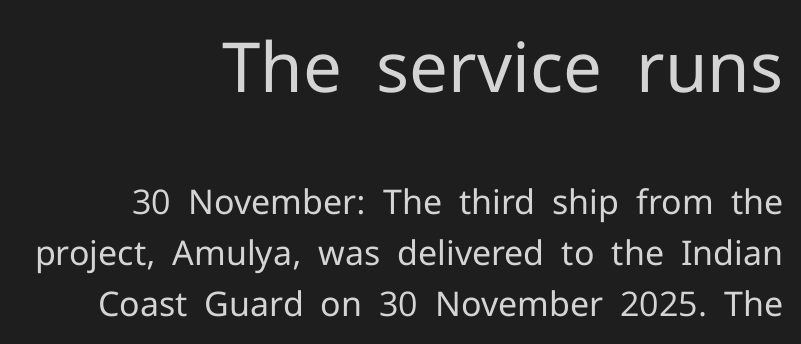
The image shows 69 px regular-weight sans-serif type, upright; set right-aligned, normal line spacing (1.5x), normal letter spacing, not underlined; the first (top) block is 2.03x larger; low stroke contrast and a medium x-height.
